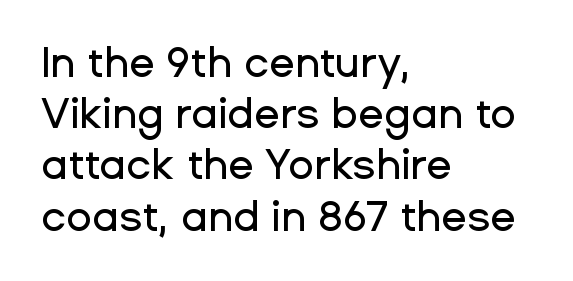
Q: Is the text italic (slanted)? A: No, it is upright.
Q: Is the typeface a serif or a sans-serif typeface? A: Sans-serif.
Q: Is the text underlined? A: No.
Q: How is the paragraph aligned? A: Left-aligned.
Q: Is the spacing between letters normal or unusually wide? A: Normal.
Q: Width (condensed, normal, or wide)? A: Normal.
Q: Stroke contrast? A: Low.
Q: x-height? A: Medium.
Q: Monospaced? A: No.
